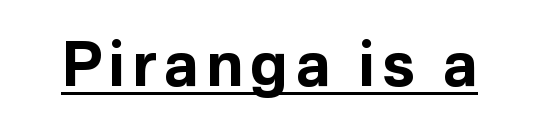
Q: Is the text bold? A: Yes.
Q: Is the text italic (slanted)? A: No, it is upright.
Q: Is the typeface a serif or a sans-serif typeface? A: Sans-serif.
Q: Is the text underlined? A: Yes.
Q: Width (condensed, normal, or wide)? A: Normal.
Q: Stroke contrast? A: Low.
Q: x-height? A: Medium.
Q: Monospaced? A: No.
